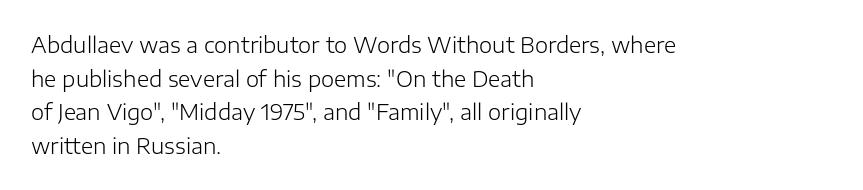
{"italic": "no", "bold": "no", "underline": "no", "align": "left", "line_spacing": "normal", "line_spacing_ratio": 1.6, "letter_spacing": "normal", "letter_spacing_em": 0.0, "glyph_px": 21}
